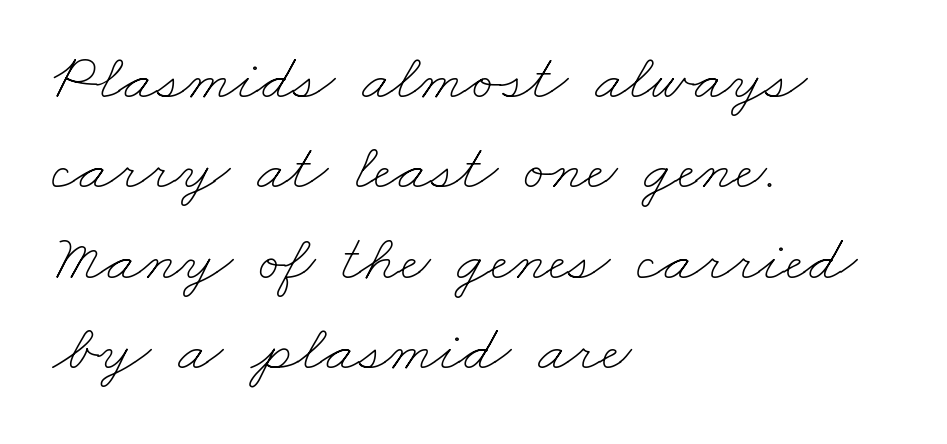
The typesetter chose a ragged-right arrangement here. Looks like regular typesetting: each glyph gets only the width it needs. The strokes are not fattened; the text isn't bold. Whoever set this chose a conventional vertical rhythm. The space beneath each line is pristine and unruled. Observe the ordinary spacing: letters are neighbours, not strangers.
